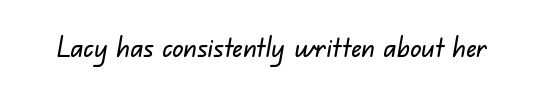
The image shows 28 px sans-serif type; set normal letter spacing, not underlined; low stroke contrast and a small x-height.
